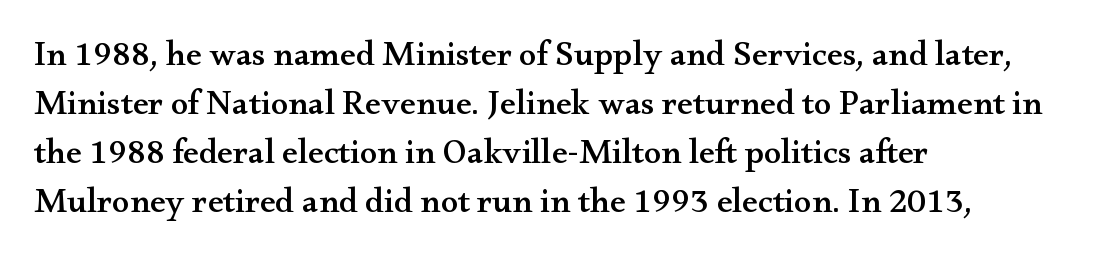
{"serif": "yes", "italic": "no", "width": "wide", "stroke_contrast": "medium", "x_height": "small", "monospaced": "no", "underline": "no", "align": "left", "line_spacing": "normal", "line_spacing_ratio": 1.4, "letter_spacing": "normal", "letter_spacing_em": 0.0, "glyph_px": 35}
